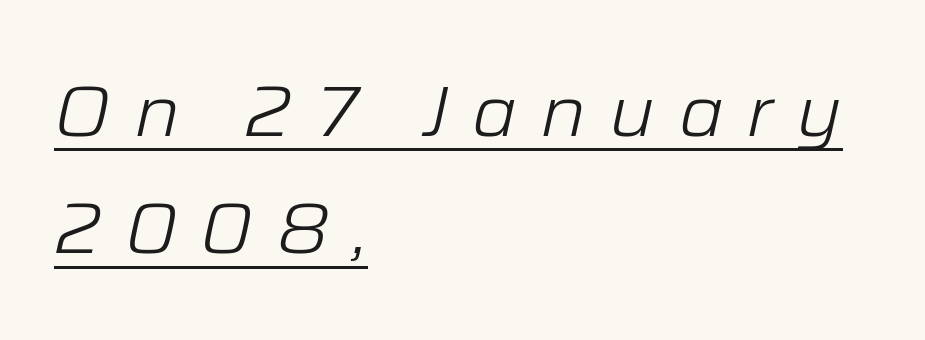
The cut favours lightness, reaching ordinary text weight at its darkest. Line beginnings align vertically; line endings do not. There is plenty of visible air inserted between adjacent glyphs. Leading matches the norm, producing a regular column. The glyphs are accompanied by a horizontal stroke just below them. Spacing verdict: proportional, widths tailored to each character.
